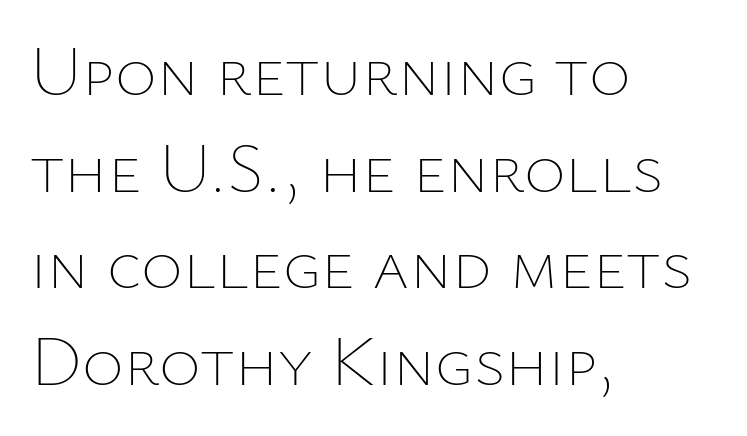
{"italic": "no", "bold": "no", "weight": "thin", "width": "normal", "stroke_contrast": "low", "x_height": "medium", "monospaced": "no", "underline": "no", "align": "left", "line_spacing": "normal", "line_spacing_ratio": 1.36, "letter_spacing": "normal", "letter_spacing_em": 0.0, "glyph_px": 71}
